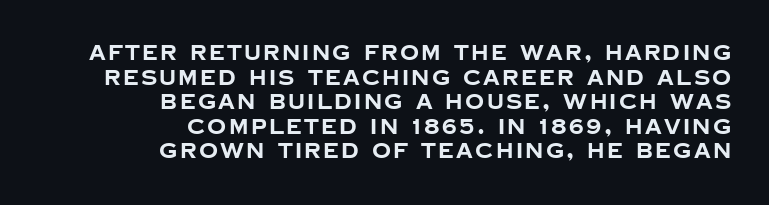
{"italic": "no", "bold": "yes", "underline": "no", "align": "right", "line_spacing_ratio": 1.17, "glyph_px": 21}
